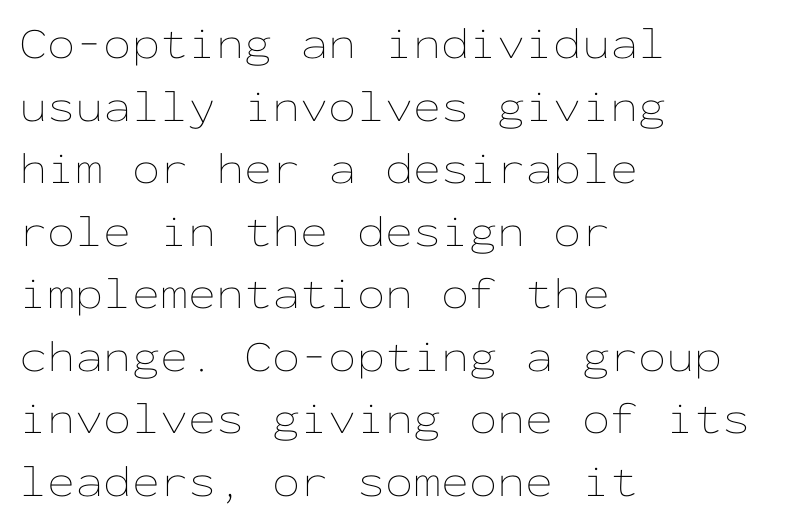
Q: Is the text bold? A: No.
Q: Is the text italic (slanted)? A: No, it is upright.
Q: Is the text underlined? A: No.
Q: How is the paragraph aligned? A: Left-aligned.
Q: Is the spacing between letters normal or unusually wide? A: Normal.
Q: Is the spacing between lines tight, normal or loose? A: Normal.
Q: Width (condensed, normal, or wide)? A: Wide.
Q: Stroke contrast? A: Low.
Q: x-height? A: Medium.
Q: Monospaced? A: Yes.
